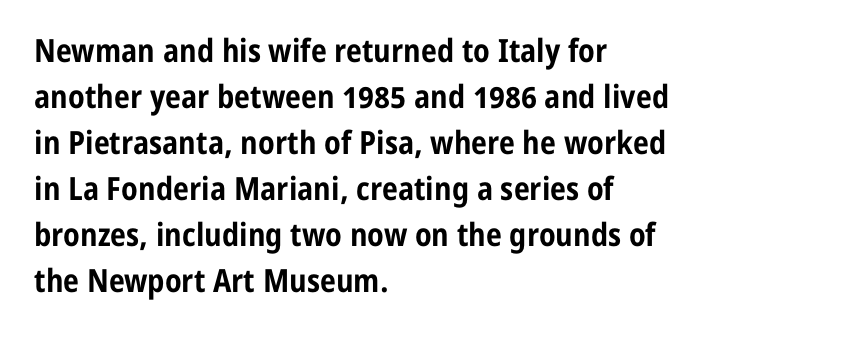
The line-height multiplier appears to be the usual default. Unlike a traditional serif, this face leaves its strokes unadorned. Does the copy run flush right? No — it runs flush left. Only glyphs here, with clear space below each row. Every stem runs plumb, perpendicular to the baseline.
